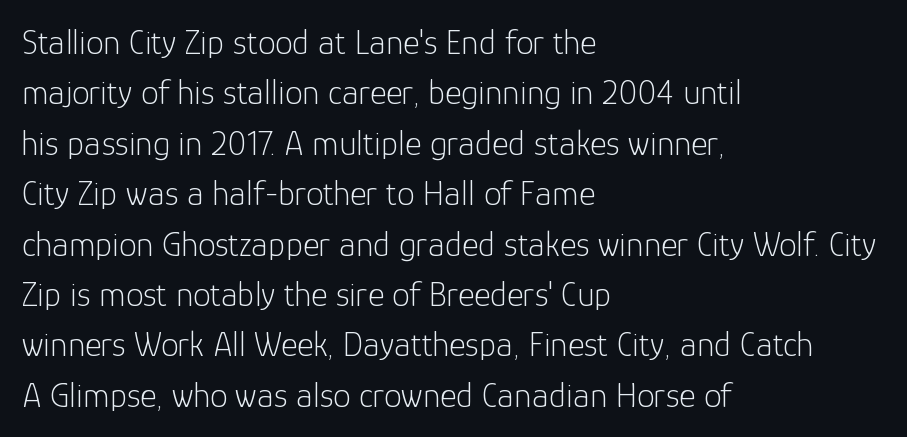
{"serif": "no", "italic": "no", "bold": "no", "weight": "light", "width": "normal", "stroke_contrast": "low", "x_height": "medium", "monospaced": "no", "underline": "no", "align": "left", "line_spacing": "normal", "line_spacing_ratio": 1.44, "letter_spacing": "normal", "letter_spacing_em": 0.0, "glyph_px": 35}
